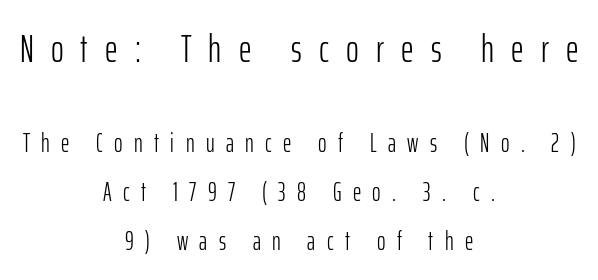
The image shows 39 px light, condensed sans-serif type, upright; set centered, line spacing 1.89x, unusually wide letter spacing (+0.44 em), not underlined; the first (top) block is 1.5x larger; low stroke contrast and a medium x-height.
